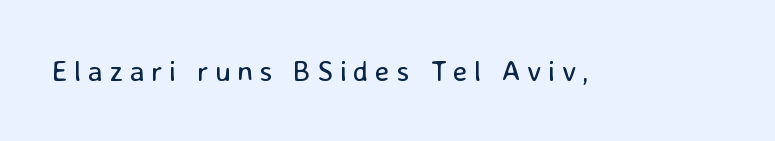
Caption: expanded tracking, letters set apart. These lines were composed using upright roman letters. Unmarked baselines from the first word to the last. The rendering uses natural spacing where letterforms have individual widths. Each stroke keeps to a modest, everyday thickness or less.
